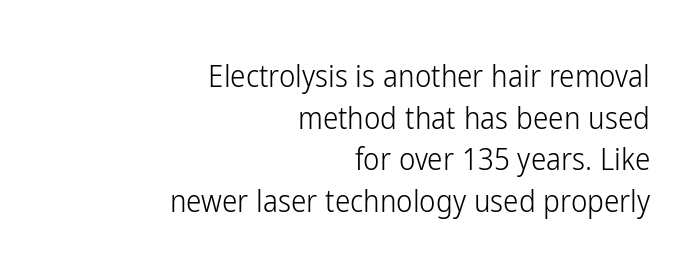
Q: Is the text bold? A: No.
Q: Is the text italic (slanted)? A: No, it is upright.
Q: Is the typeface a serif or a sans-serif typeface? A: Sans-serif.
Q: Is the text underlined? A: No.
Q: How is the paragraph aligned? A: Right-aligned.
Q: Is the spacing between letters normal or unusually wide? A: Normal.
Q: Is the spacing between lines tight, normal or loose? A: Normal.
Q: Width (condensed, normal, or wide)? A: Condensed.
Q: Stroke contrast? A: Low.
Q: x-height? A: Medium.
Q: Monospaced? A: No.
